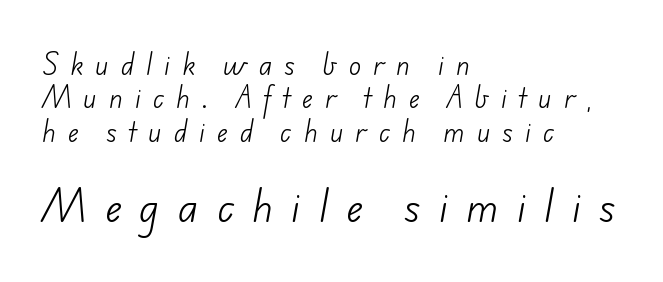
Regular leading. Varying glyph widths throughout — classic text-font behaviour. Leftover space on each line is placed entirely after the last word. Reading top to bottom, the characters get bigger at the block break. Is the letter spacing exaggerated? Yes — the characters are pushed far apart.
